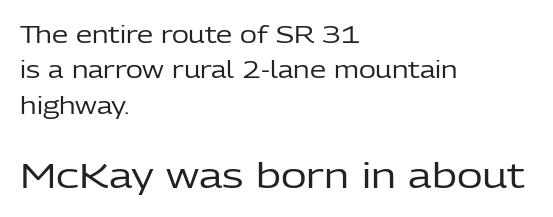
Q: Is the text bold? A: No.
Q: Is the text italic (slanted)? A: No, it is upright.
Q: Is the typeface a serif or a sans-serif typeface? A: Sans-serif.
Q: Is the text underlined? A: No.
Q: How is the paragraph aligned? A: Left-aligned.
Q: Is the spacing between letters normal or unusually wide? A: Normal.
Q: Is the spacing between lines tight, normal or loose? A: Normal.
Q: Which block of text is set in a larger size, the first (top) or the second (bottom)? A: The second (bottom) one.
Q: Width (condensed, normal, or wide)? A: Normal.
Q: Stroke contrast? A: Low.
Q: x-height? A: Medium.
Q: Monospaced? A: No.
